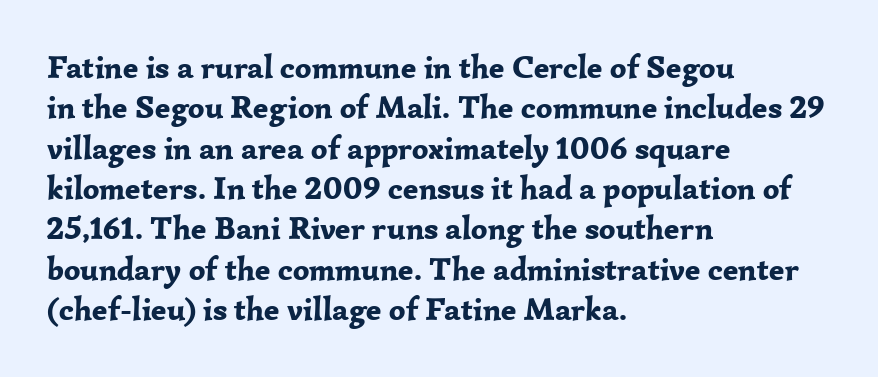
Q: Is the text bold? A: Yes.
Q: Is the text italic (slanted)? A: No, it is upright.
Q: Is the typeface a serif or a sans-serif typeface? A: Serif.
Q: Is the text underlined? A: No.
Q: How is the paragraph aligned? A: Left-aligned.
Q: Is the spacing between letters normal or unusually wide? A: Normal.
Q: Is the spacing between lines tight, normal or loose? A: Normal.
Q: Width (condensed, normal, or wide)? A: Normal.
Q: Stroke contrast? A: Low.
Q: x-height? A: Medium.
Q: Monospaced? A: No.
